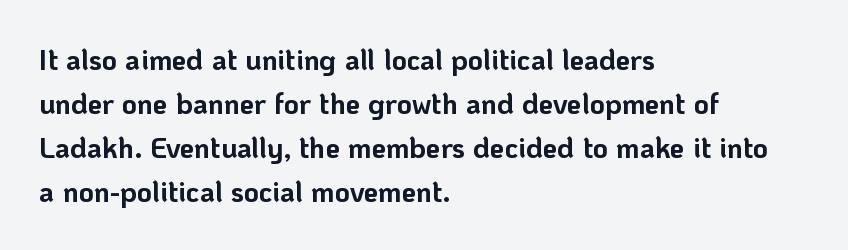
Reading down the column, the eye jumps a familiar distance to each next line. Each letter keeps its own natural width here, so spacing adapts to shape. Leftover space on each line is placed entirely after the last word. You could call the tracking neutral — neither tight nor loose. Check where the strokes stop: nothing finishes them off — pure sans.
